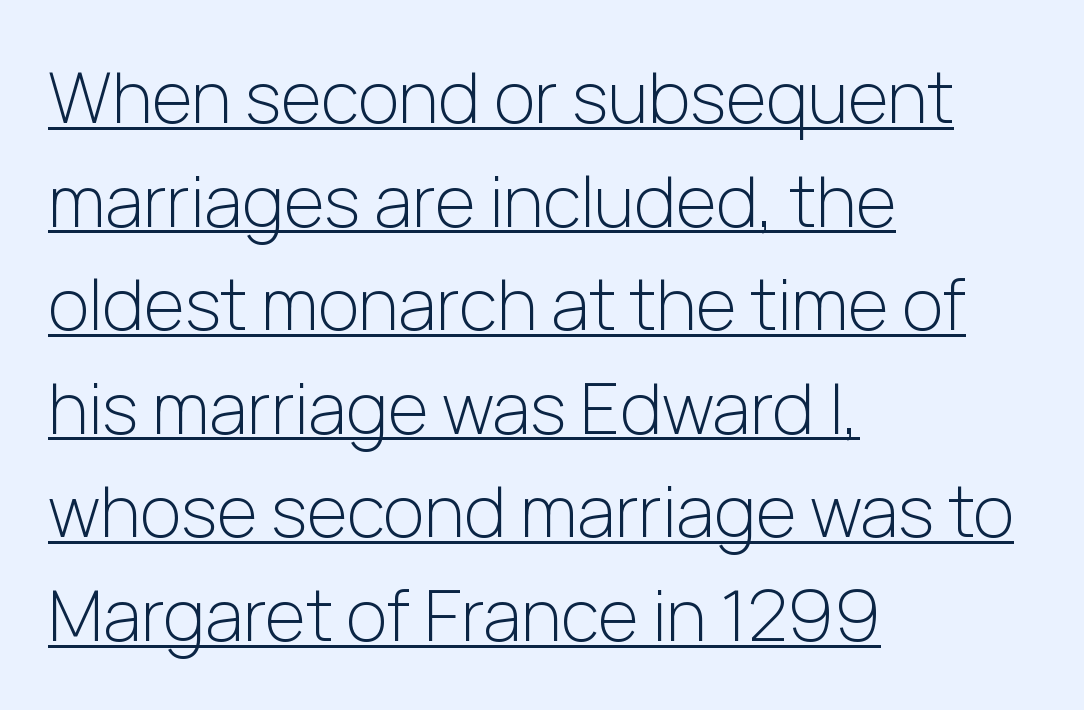
Q: Is the text bold? A: No.
Q: Is the text italic (slanted)? A: No, it is upright.
Q: Is the typeface a serif or a sans-serif typeface? A: Sans-serif.
Q: Is the text underlined? A: Yes.
Q: How is the paragraph aligned? A: Left-aligned.
Q: Is the spacing between letters normal or unusually wide? A: Normal.
Q: Is the spacing between lines tight, normal or loose? A: Normal.
Q: Width (condensed, normal, or wide)? A: Normal.
Q: Stroke contrast? A: Low.
Q: x-height? A: Medium.
Q: Monospaced? A: No.
